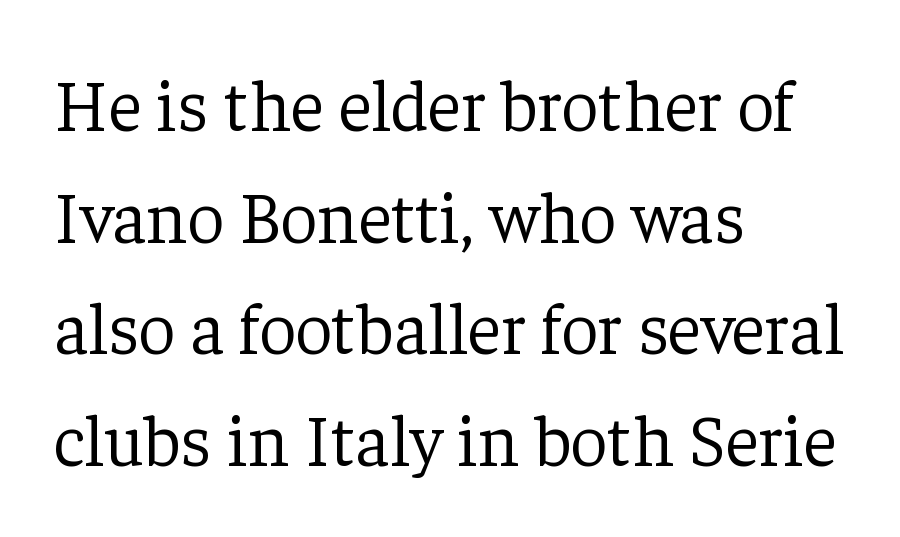
{"serif": "yes", "italic": "no", "bold": "no", "weight": "light", "width": "normal", "stroke_contrast": "low", "x_height": "medium", "monospaced": "no", "underline": "no", "align": "left", "line_spacing": "normal", "line_spacing_ratio": 1.53, "letter_spacing": "normal", "letter_spacing_em": 0.0, "glyph_px": 73}
